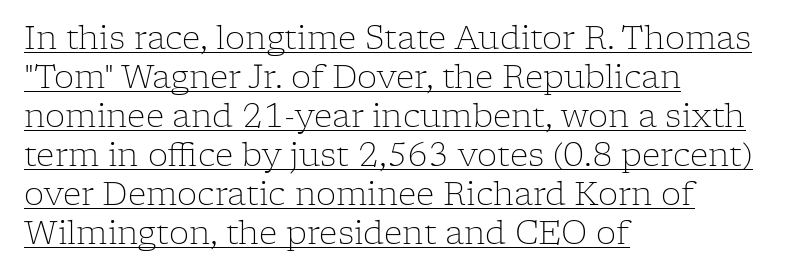
A classic flush-left, rag-right setting is used for this passage. A roman cut, with each character standing at attention. Do the characters align in a grid? No, the font is proportional. Are there feet on the stems? There are — it's a serif. The glyphs are accompanied by a horizontal stroke just below them.
